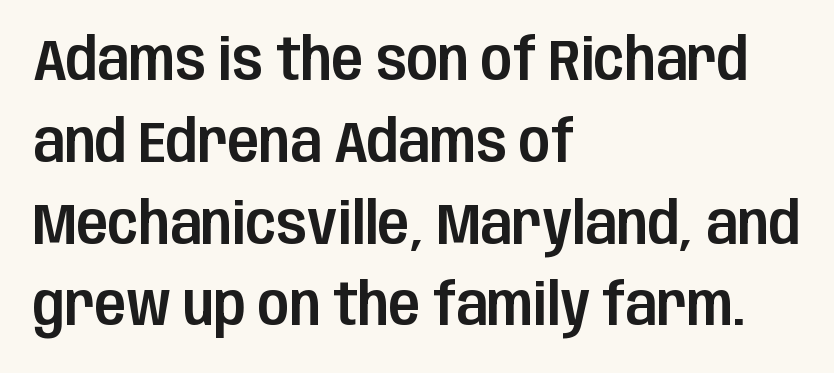
The image shows 58 px condensed sans-serif type, upright; set left-aligned, normal line spacing (1.41x), normal letter spacing, not underlined; low stroke contrast and a large x-height.
